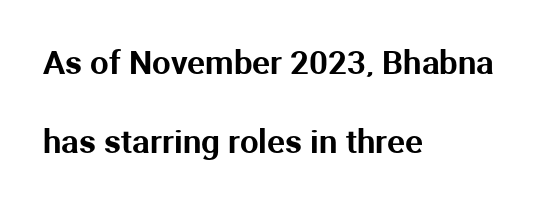
The image shows 33 px sans-serif type, upright; set left-aligned, loose line spacing (2.39x), normal letter spacing, not underlined; medium stroke contrast and a medium x-height.
